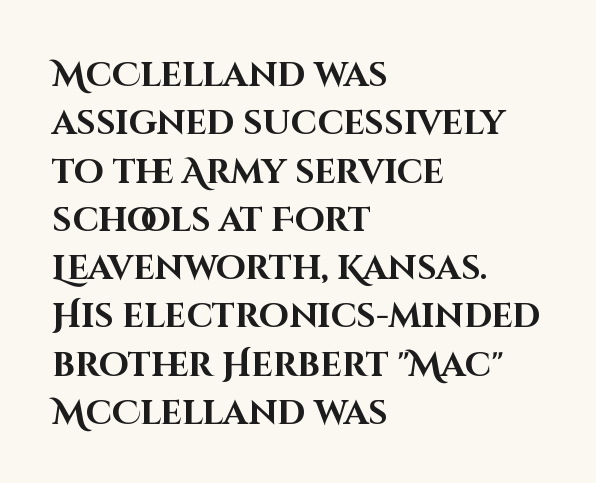
{"serif": "no", "italic": "no", "bold": "yes", "weight": "bold", "width": "normal", "stroke_contrast": "high", "x_height": "large", "monospaced": "no", "underline": "no", "align": "left", "line_spacing": "normal", "line_spacing_ratio": 1.42, "letter_spacing": "normal", "letter_spacing_em": 0.0, "glyph_px": 34}
